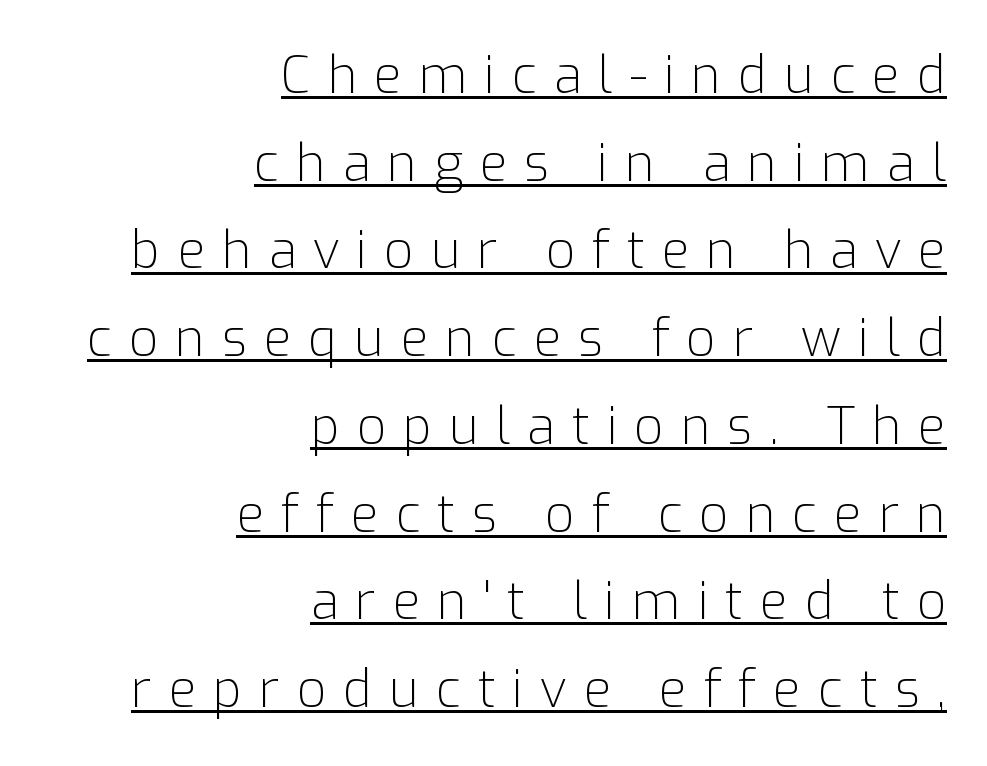
Q: Is the text bold? A: No.
Q: Is the text italic (slanted)? A: No, it is upright.
Q: Is the typeface a serif or a sans-serif typeface? A: Sans-serif.
Q: Is the text underlined? A: Yes.
Q: How is the paragraph aligned? A: Right-aligned.
Q: Is the spacing between letters normal or unusually wide? A: Unusually wide.
Q: Width (condensed, normal, or wide)? A: Normal.
Q: Stroke contrast? A: Low.
Q: x-height? A: Medium.
Q: Monospaced? A: No.
